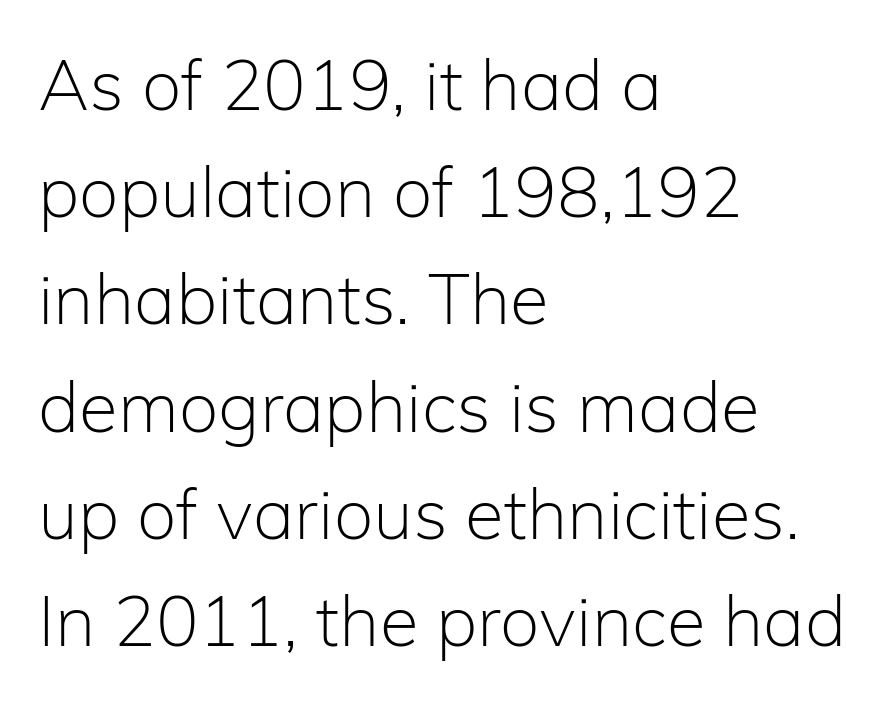
{"serif": "no", "italic": "no", "bold": "no", "weight": "light", "width": "normal", "stroke_contrast": "low", "x_height": "medium", "monospaced": "no", "underline": "no", "align": "left", "line_spacing": "normal", "line_spacing_ratio": 1.51, "letter_spacing": "normal", "letter_spacing_em": 0.0, "glyph_px": 71}
